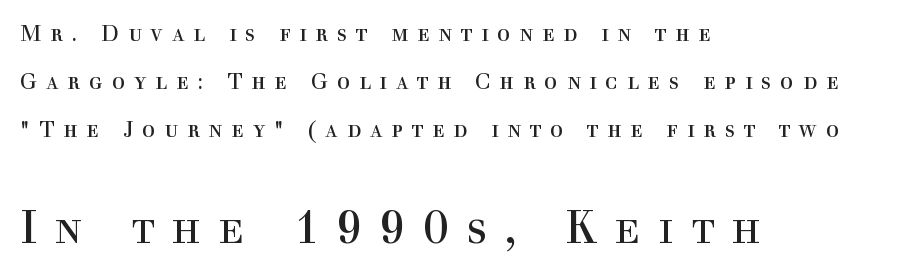
{"serif": "yes", "italic": "no", "bold": "no", "weight": "regular", "width": "normal", "x_height": "medium", "monospaced": "no", "underline": "no", "align": "left", "line_spacing": "loose", "line_spacing_ratio": 2.18, "letter_spacing": "wide", "letter_spacing_em": 0.4, "larger_block": "second", "size_ratio": 2.05, "glyph_px": 45}
